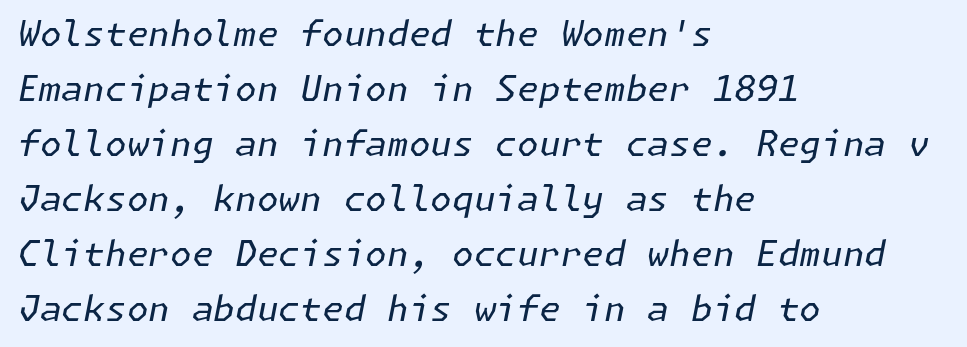
{"italic": "yes", "lean": "right", "slant_degrees": 11, "bold": "no", "weight": "regular", "width": "normal", "stroke_contrast": "low", "x_height": "medium", "underline": "no", "align": "left", "line_spacing": "normal", "line_spacing_ratio": 1.57, "letter_spacing": "normal", "letter_spacing_em": 0.0, "glyph_px": 35}
